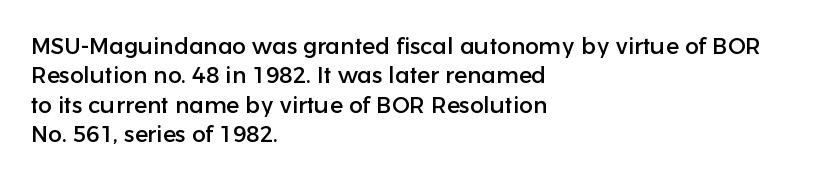
{"italic": "no", "underline": "no", "align": "left", "line_spacing": "normal", "line_spacing_ratio": 1.28, "letter_spacing": "normal", "letter_spacing_em": 0.0, "glyph_px": 23}
